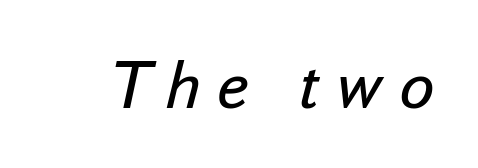
Q: Is the text bold? A: No.
Q: Is the text italic (slanted)? A: Yes, it leans right by about 16 degrees.
Q: Is the text underlined? A: No.
Q: Is the spacing between letters normal or unusually wide? A: Unusually wide.
Q: Width (condensed, normal, or wide)? A: Normal.
Q: Stroke contrast? A: Low.
Q: x-height? A: Small.
Q: Monospaced? A: No.
